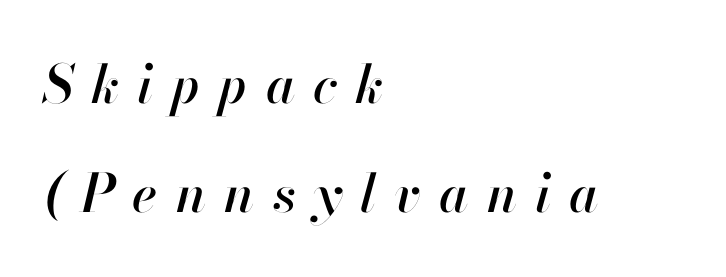
{"italic": "yes", "lean": "right", "slant_degrees": 13, "width": "normal", "stroke_contrast": "high", "x_height": "small", "monospaced": "no", "underline": "no", "align": "left", "line_spacing": "loose", "line_spacing_ratio": 2.05, "letter_spacing": "wide", "letter_spacing_em": 0.34, "glyph_px": 53}
